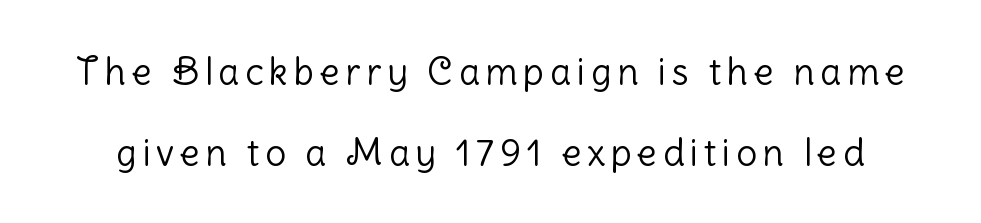
The image shows 37 px light sans-serif type, upright; set loose line spacing (2.2x), not underlined; low stroke contrast and a medium x-height.
